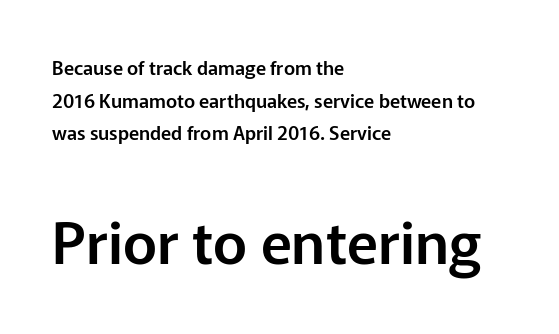
The image shows 58 px sans-serif type, upright; set left-aligned, line spacing 1.72x, normal letter spacing, not underlined; the second (bottom) block is 3.05x larger; low stroke contrast and a medium x-height.
